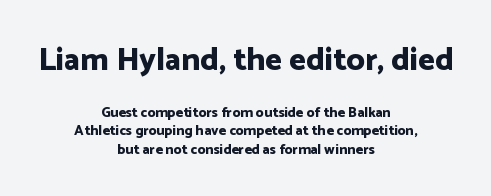
No word sits above an underline. This is roman type, the default non-slanted kind. Words appear dense and cohesive because spacing is normal. Thick stems and heavy bowls — unmistakably bold. The setting favours the middle, as headings and verse often do. These lines are rendered in a variable-pitch font.
